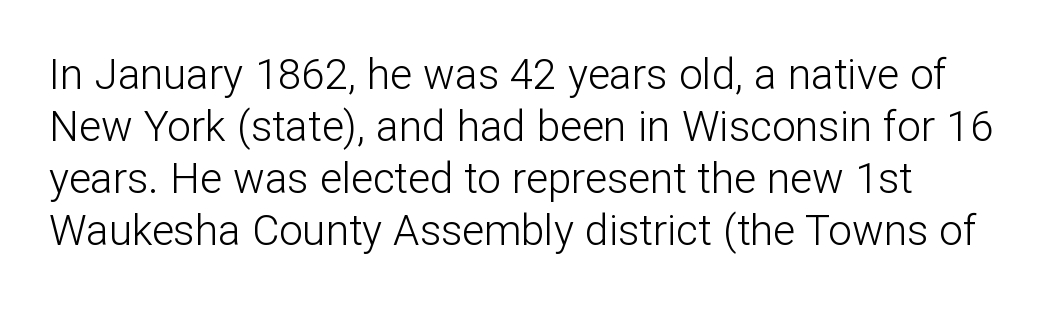
The image shows 42 px light sans-serif type, upright; set line spacing 1.24x, normal letter spacing, not underlined; low stroke contrast and a medium x-height.
